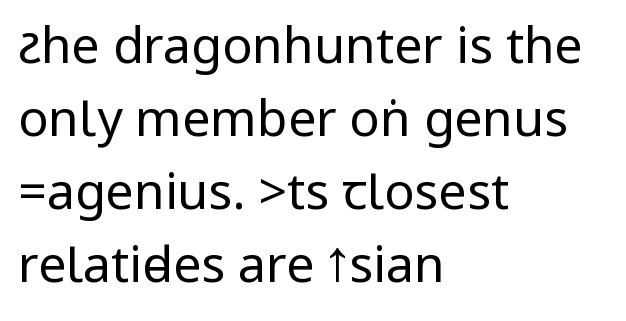
The image shows 50 px regular-weight, condensed sans-serif type, upright; set left-aligned, normal line spacing (1.46x), normal letter spacing, not underlined; low stroke contrast.
